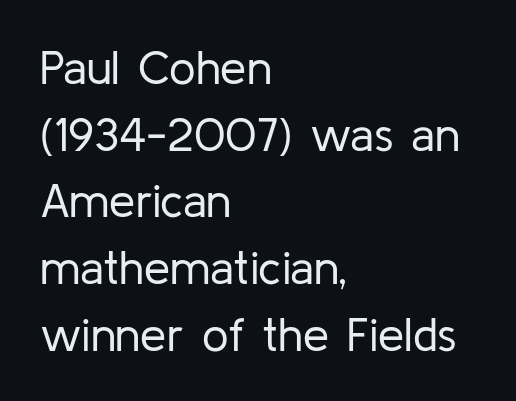
The image shows 47 px regular-weight sans-serif type, upright; set left-aligned, normal line spacing (1.42x), normal letter spacing, not underlined; low stroke contrast and a medium x-height.
